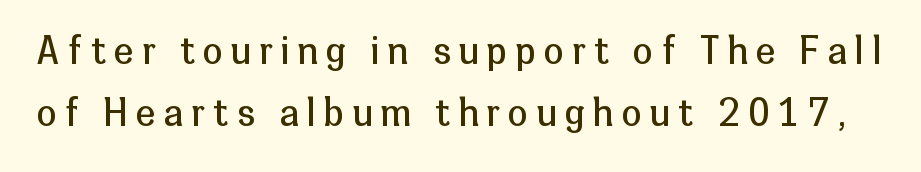
The image shows 36 px regular-weight sans-serif type, upright; set line spacing 1.71x, unusually wide letter spacing (+0.24 em), not underlined; low stroke contrast and a medium x-height.
